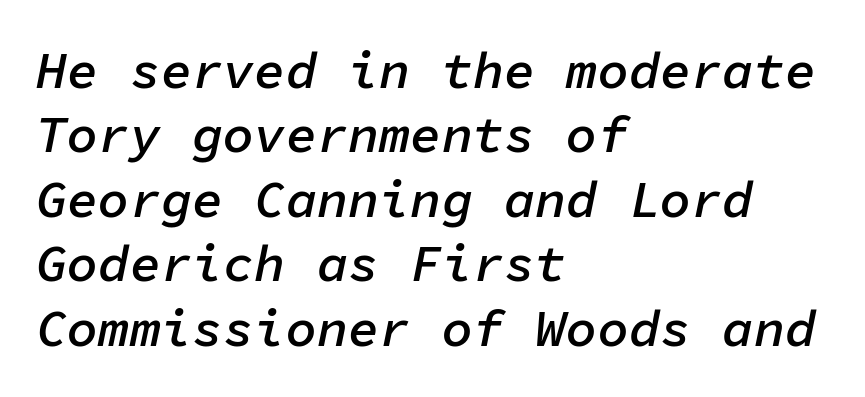
The image shows 52 px semibold type, italic (leaning right), monospaced; set left-aligned, line spacing 1.24x, normal letter spacing, not underlined; low stroke contrast and a medium x-height.
